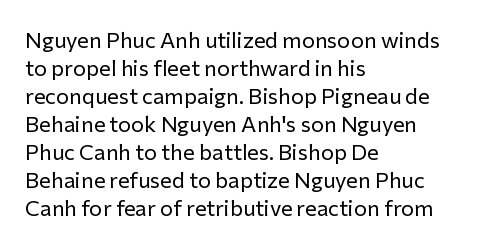
No extra ink here — the face is not bold. Students, observe: this is what conventionally led text looks like. Visually the block forms a straight wall on the left and a jagged coastline on the right. Clear beneath every line of the passage.
